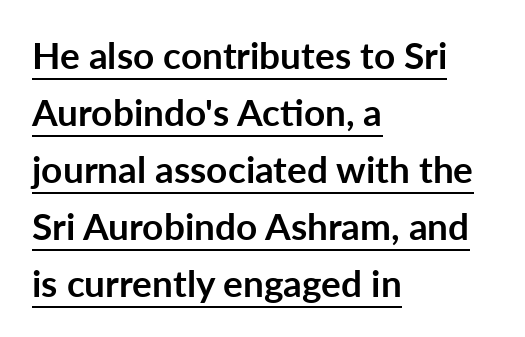
The font's upright variant was chosen for this text. This block has exactly the height ordinary leading produces. Descenders here cross a horizontal rule under the line. Teacher's note: observe the even left margin — that is flush-left alignment. Think of a printed novel: that variable character pitch is what you see here. Nope, no serifs anywhere on these letters.
